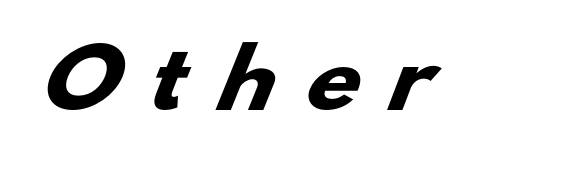
In terms of letterform style, serifs are entirely absent. Notice how thick the strokes are: this is what a full bold looks like. The words here are not underlined. These lines are rendered in a variable-pitch font.
